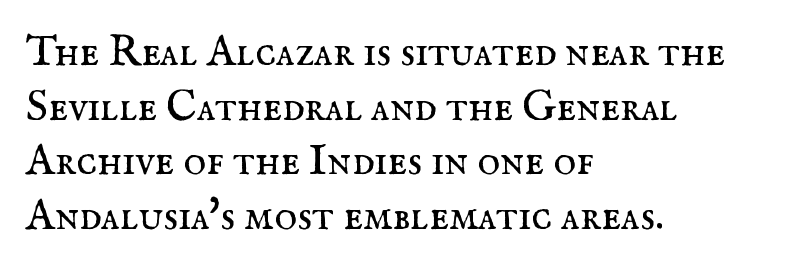
{"serif": "yes", "italic": "no", "bold": "no", "weight": "regular", "width": "normal", "stroke_contrast": "medium", "x_height": "small", "monospaced": "no", "underline": "no", "align": "left", "line_spacing": "normal", "line_spacing_ratio": 1.27, "letter_spacing": "normal", "letter_spacing_em": 0.0, "glyph_px": 43}
